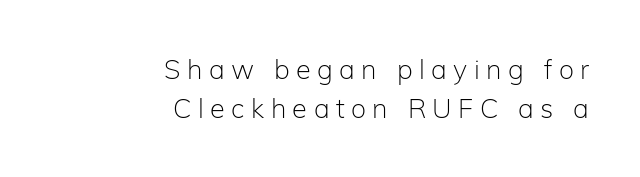
{"italic": "no", "bold": "no", "underline": "no", "align": "right", "line_spacing": "normal", "line_spacing_ratio": 1.45, "letter_spacing": "wide", "letter_spacing_em": 0.24, "glyph_px": 27}
